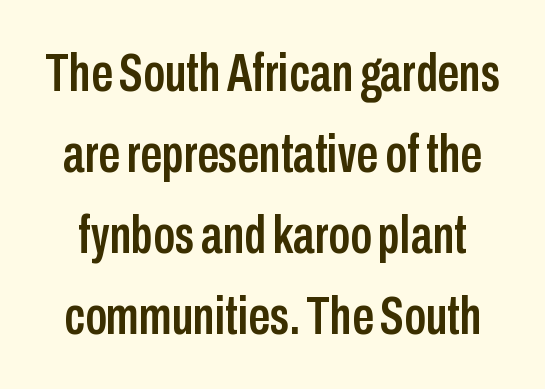
Lines of text with bare space underneath. How would I describe the line gaps? Plain and ordinary. The type is set solid horizontally, with unmodified tracking. It's the straight-up-and-down kind of type. Here the designer chose a conventional face with non-uniform glyph widths. Observe the absence of serifs on each vertical stroke in this sample.
